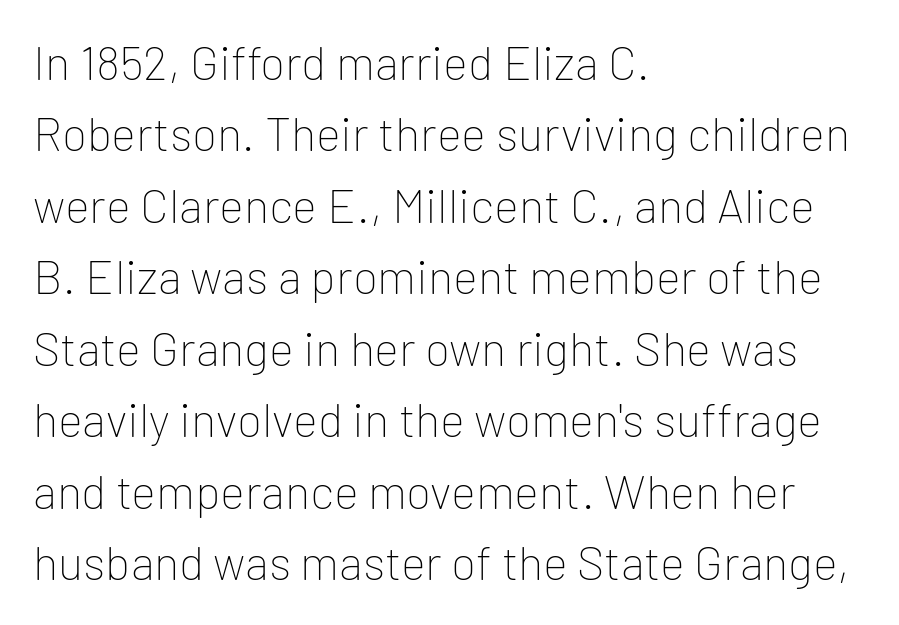
Q: Is the text bold? A: No.
Q: Is the text italic (slanted)? A: No, it is upright.
Q: Is the typeface a serif or a sans-serif typeface? A: Sans-serif.
Q: Is the text underlined? A: No.
Q: How is the paragraph aligned? A: Left-aligned.
Q: Is the spacing between letters normal or unusually wide? A: Normal.
Q: Is the spacing between lines tight, normal or loose? A: Normal.
Q: Width (condensed, normal, or wide)? A: Normal.
Q: Stroke contrast? A: Low.
Q: x-height? A: Medium.
Q: Monospaced? A: No.
